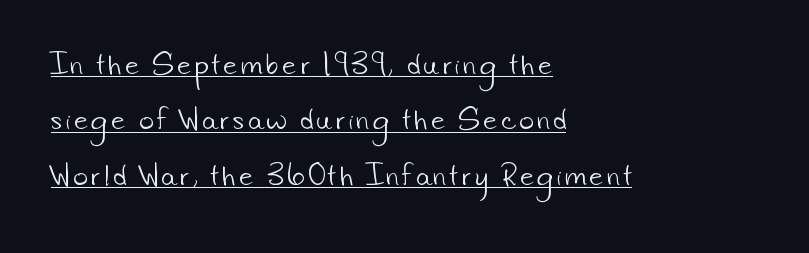
{"bold": "no", "underline": "yes", "align": "left", "line_spacing": "loose", "line_spacing_ratio": 2.22, "glyph_px": 25}
